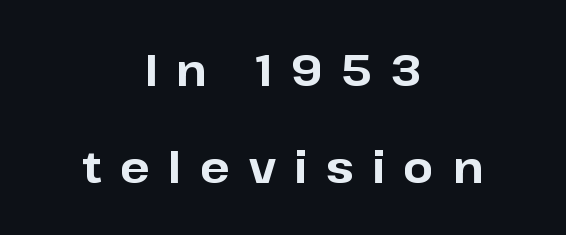
Are there feet on the stems? There aren't — it's a sans. The leading is generous, giving the passage an open texture. The rendering uses a bold face; every stroke is thick and dark. Think of a printed novel: that variable character pitch is what you see here.
